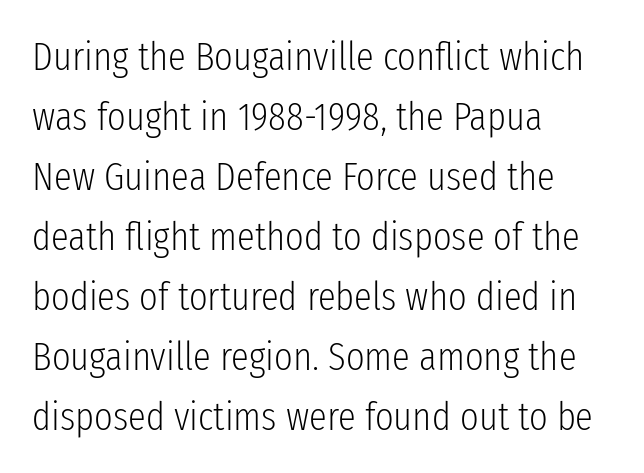
The image shows 40 px light, condensed sans-serif type, upright; set left-aligned, normal line spacing (1.5x), normal letter spacing, not underlined; low stroke contrast and a medium x-height.
